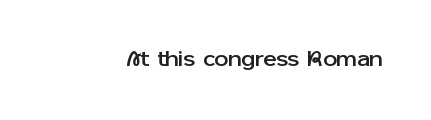
Q: Is the text italic (slanted)? A: No, it is upright.
Q: Is the text underlined? A: No.
Q: Is the spacing between letters normal or unusually wide? A: Normal.
